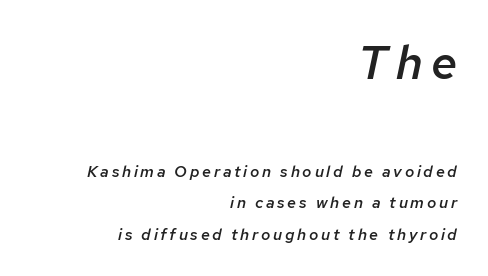
Q: Is the text bold? A: Semi-bold.
Q: Is the text italic (slanted)? A: Yes, it leans right by about 12 degrees.
Q: Is the text underlined? A: No.
Q: How is the paragraph aligned? A: Right-aligned.
Q: Is the spacing between lines tight, normal or loose? A: Loose.
Q: Which block of text is set in a larger size, the first (top) or the second (bottom)? A: The first (top) one.
Q: Width (condensed, normal, or wide)? A: Normal.
Q: Stroke contrast? A: Low.
Q: x-height? A: Medium.
Q: Monospaced? A: No.
